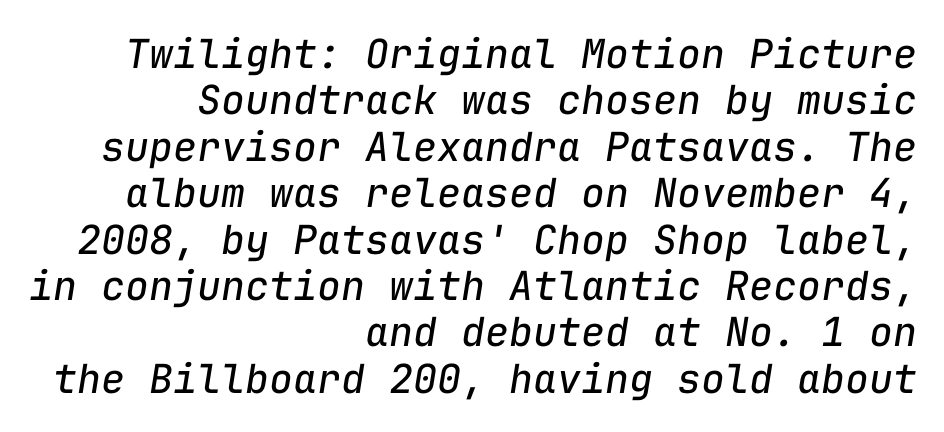
Q: Is the text bold? A: No.
Q: Is the text italic (slanted)? A: Yes, it leans right by about 9 degrees.
Q: Is the text underlined? A: No.
Q: How is the paragraph aligned? A: Right-aligned.
Q: Is the spacing between letters normal or unusually wide? A: Normal.
Q: Width (condensed, normal, or wide)? A: Normal.
Q: Stroke contrast? A: Low.
Q: x-height? A: Medium.
Q: Monospaced? A: Yes.
